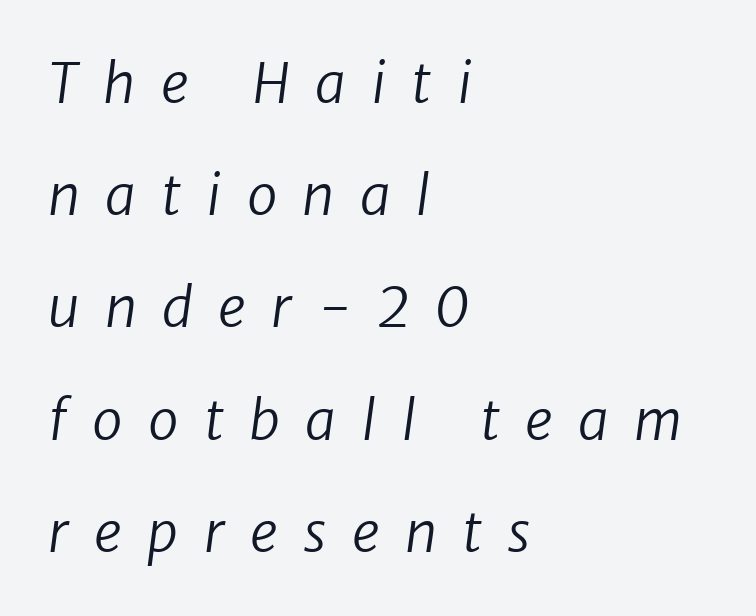
Q: Is the text bold? A: No.
Q: Is the typeface a serif or a sans-serif typeface? A: Sans-serif.
Q: Is the text underlined? A: No.
Q: How is the paragraph aligned? A: Left-aligned.
Q: Is the spacing between letters normal or unusually wide? A: Unusually wide.
Q: Is the spacing between lines tight, normal or loose? A: Loose.
Q: Width (condensed, normal, or wide)? A: Normal.
Q: Stroke contrast? A: Low.
Q: x-height? A: Medium.
Q: Monospaced? A: No.
